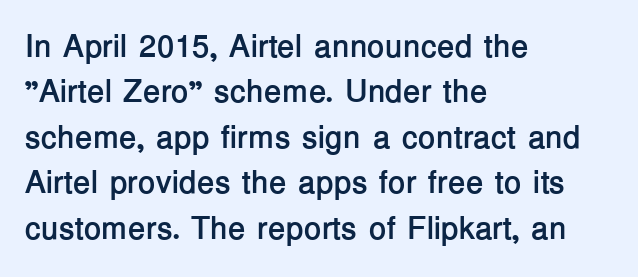
Q: Is the text bold? A: Yes.
Q: Is the text italic (slanted)? A: No, it is upright.
Q: Is the typeface a serif or a sans-serif typeface? A: Sans-serif.
Q: Is the text underlined? A: No.
Q: How is the paragraph aligned? A: Left-aligned.
Q: Is the spacing between letters normal or unusually wide? A: Normal.
Q: Is the spacing between lines tight, normal or loose? A: Normal.
Q: Width (condensed, normal, or wide)? A: Normal.
Q: Stroke contrast? A: Low.
Q: x-height? A: Medium.
Q: Monospaced? A: No.
